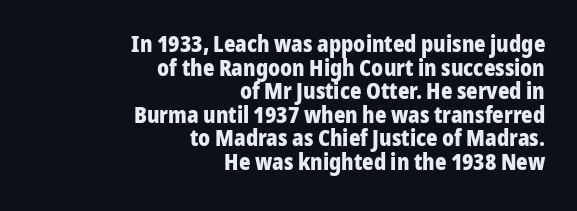
Q: Is the text bold? A: Yes.
Q: Is the text italic (slanted)? A: No, it is upright.
Q: Is the text underlined? A: No.
Q: How is the paragraph aligned? A: Right-aligned.
Q: Is the spacing between letters normal or unusually wide? A: Normal.
Q: Is the spacing between lines tight, normal or loose? A: Tight.
